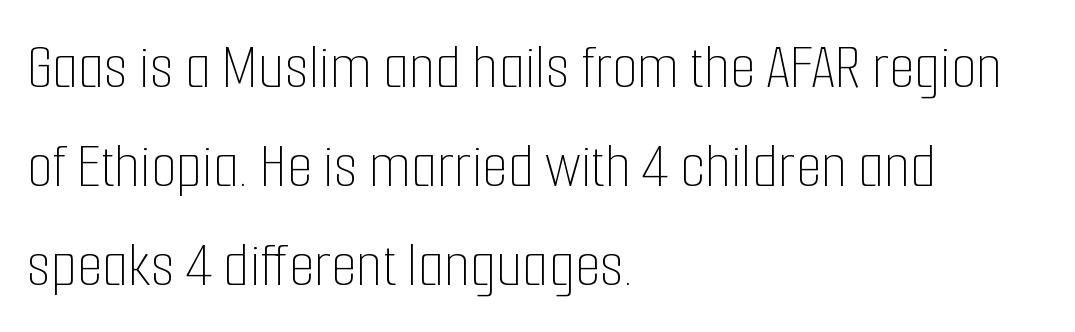
The image shows 66 px thin, condensed type, upright; set left-aligned, normal line spacing (1.5x), normal letter spacing, not underlined; low stroke contrast and a medium x-height.
